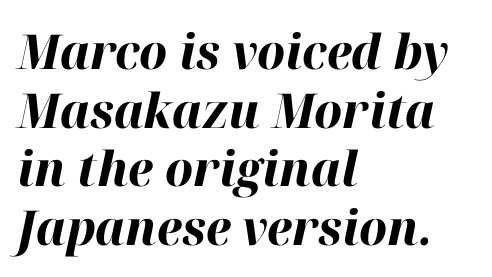
{"italic": "yes", "lean": "right", "slant_degrees": 12, "bold": "yes", "weight": "bold", "width": "normal", "stroke_contrast": "high", "x_height": "medium", "monospaced": "no", "underline": "no", "align": "left", "line_spacing_ratio": 1.22, "letter_spacing": "normal", "letter_spacing_em": 0.0, "glyph_px": 48}
